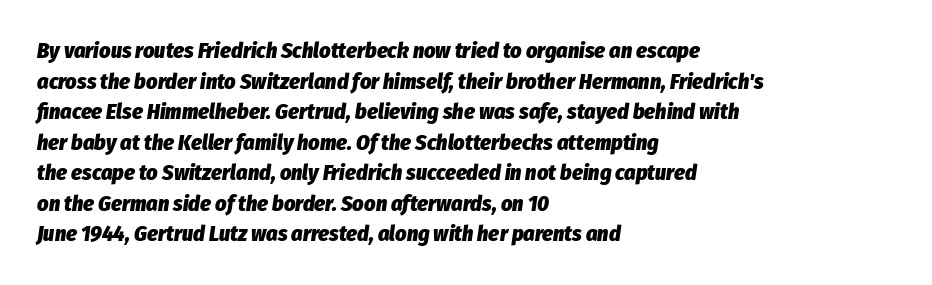
{"italic": "yes", "lean": "right", "slant_degrees": 8, "bold": "yes", "underline": "no", "align": "left", "line_spacing": "normal", "line_spacing_ratio": 1.39, "letter_spacing": "normal", "letter_spacing_em": 0.0, "glyph_px": 22}
